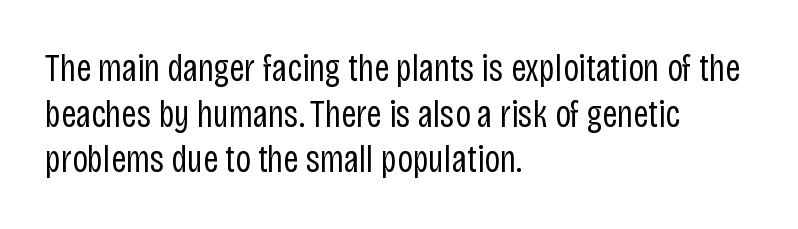
The image shows 38 px regular-weight, condensed sans-serif type, upright; set left-aligned, line spacing 1.2x, normal letter spacing, not underlined; low stroke contrast and a large x-height.
